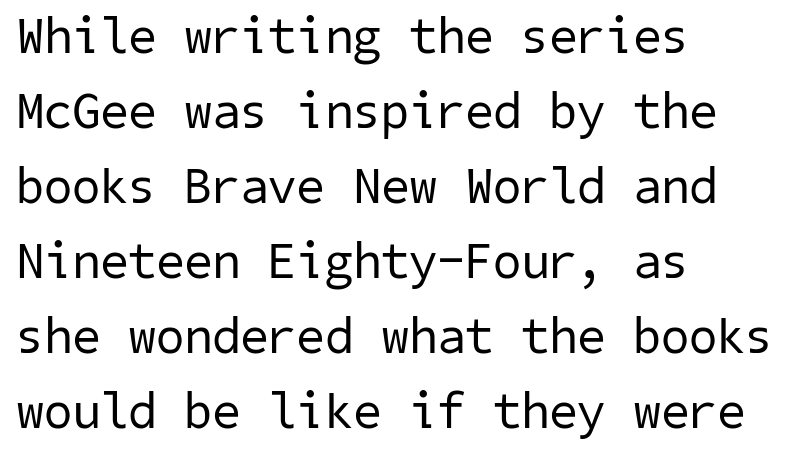
Q: Is the text bold? A: No.
Q: Is the typeface a serif or a sans-serif typeface? A: Sans-serif.
Q: Is the text underlined? A: No.
Q: How is the paragraph aligned? A: Left-aligned.
Q: Is the spacing between letters normal or unusually wide? A: Normal.
Q: Is the spacing between lines tight, normal or loose? A: Normal.
Q: Width (condensed, normal, or wide)? A: Normal.
Q: Stroke contrast? A: Low.
Q: x-height? A: Medium.
